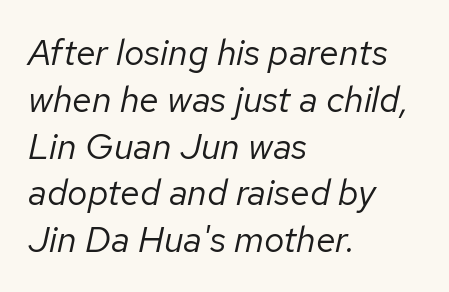
Has an underline been added? It has not. The letters sit at their default tracking, neither squeezed nor spread. Teacher's note: observe the even left margin — that is flush-left alignment. Reading down the column, the eye jumps a familiar distance to each next line. Yep, that's italic — everything's leaning.
